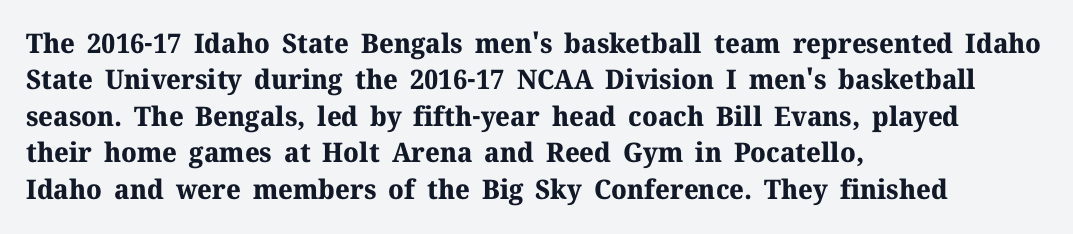
Q: Is the text bold? A: Yes.
Q: Is the text italic (slanted)? A: No, it is upright.
Q: Is the text underlined? A: No.
Q: How is the paragraph aligned? A: Left-aligned.
Q: Is the spacing between letters normal or unusually wide? A: Normal.
Q: Is the spacing between lines tight, normal or loose? A: Normal.
